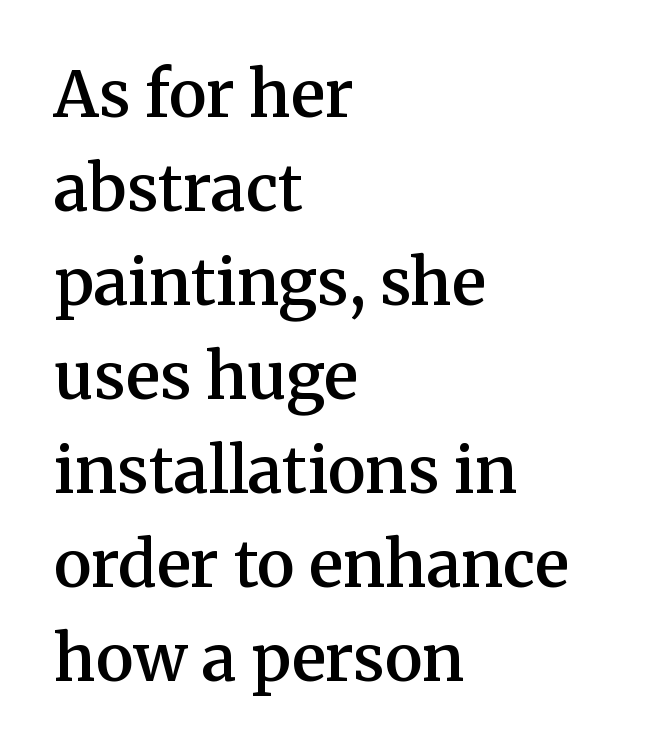
This is the regular roman posture of the typeface. Vertical spacing — default. The paragraph shown leans on its left margin. These lines keep a tight, regular rhythm from letter to letter. These lines are rendered in a variable-pitch font.
